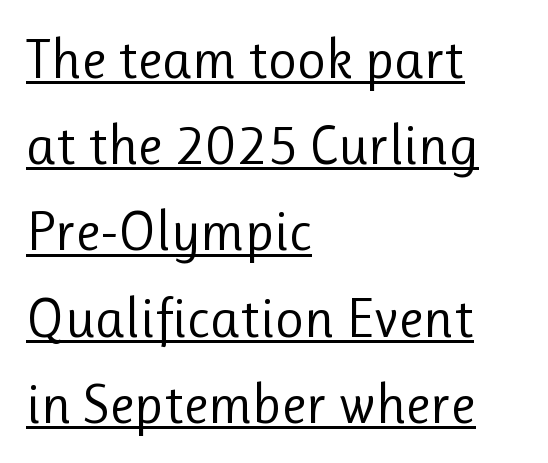
{"serif": "no", "italic": "no", "bold": "no", "weight": "regular", "width": "normal", "stroke_contrast": "low", "x_height": "medium", "monospaced": "no", "underline": "yes", "align": "left", "line_spacing": "normal", "line_spacing_ratio": 1.54, "letter_spacing": "normal", "letter_spacing_em": 0.0, "glyph_px": 56}
